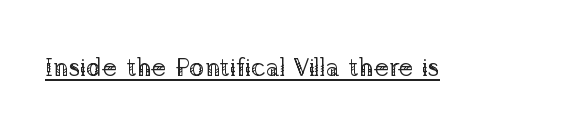
The image shows 26 px text type, upright; set normal letter spacing, underlined.
